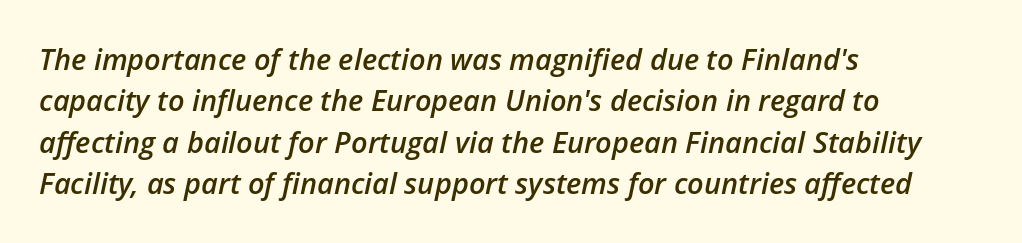
The image shows 29 px semibold type, italic (leaning right); set left-aligned, normal line spacing (1.43x), normal letter spacing, not underlined; low stroke contrast and a medium x-height.
